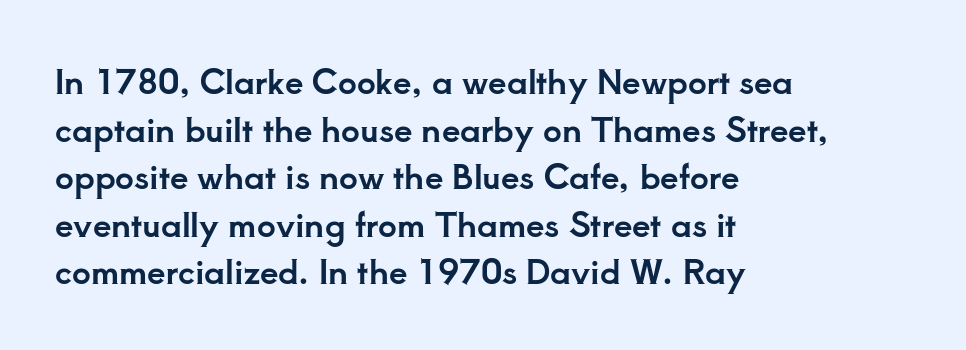
{"serif": "yes", "italic": "no", "width": "normal", "stroke_contrast": "low", "x_height": "small", "monospaced": "no", "underline": "no", "align": "left", "line_spacing": "normal", "line_spacing_ratio": 1.44, "letter_spacing": "normal", "letter_spacing_em": 0.0, "glyph_px": 33}
